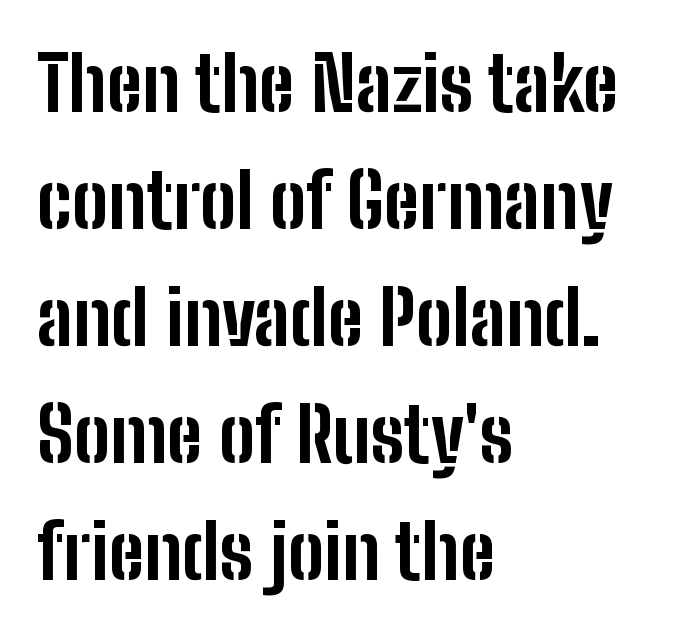
The image shows 76 px bold, condensed sans-serif type, upright; set left-aligned, normal line spacing (1.54x), normal letter spacing, not underlined; low stroke contrast and a medium x-height.
